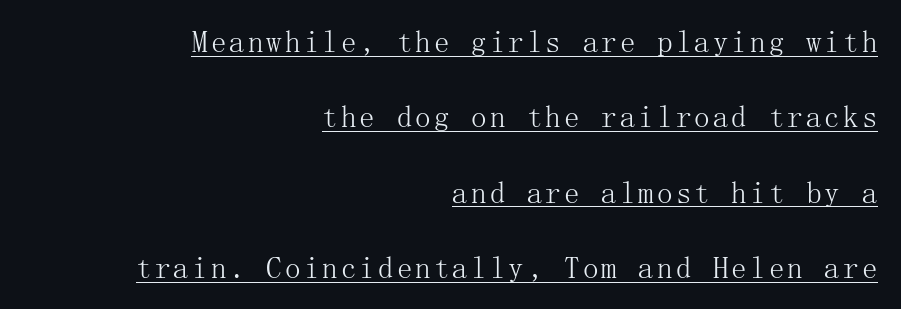
A baseline rule has been typeset under these characters. How would I describe the line gaps? Wide and relaxed. Typographically, this falls in the serif category. In CSS terms this would be text-align: right. Ordinary non-slanted type is in use.
